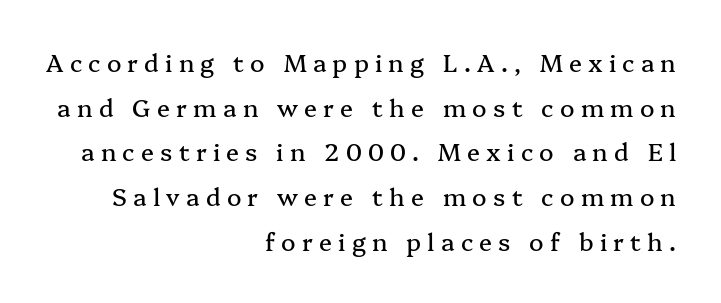
The image shows 24 px text type, upright; set right-aligned, line spacing 1.86x, unusually wide letter spacing (+0.26 em), not underlined.
